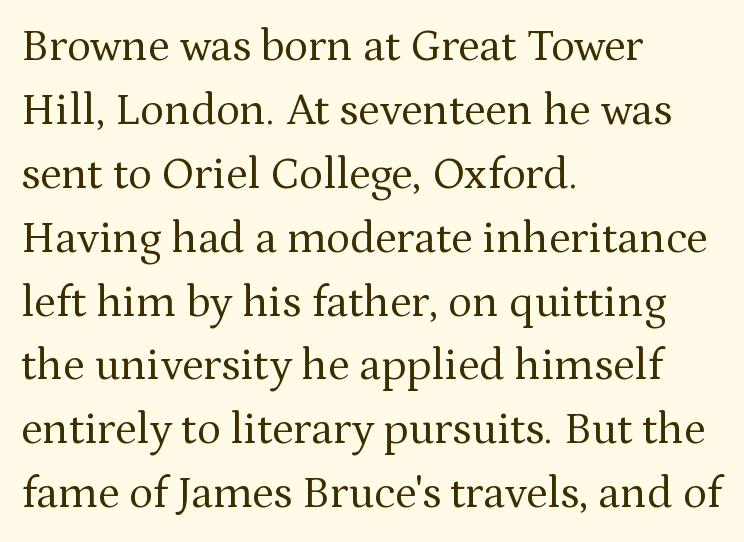
No chunkiness to these letters — they're not bold. The line-height multiplier appears to be the usual default. Each letter's strokes conclude with small projecting serifs. Is this a fixed-width face? No — the glyphs have proportional, varying widths. Layout note: lines flush left. Posture: vertical.
